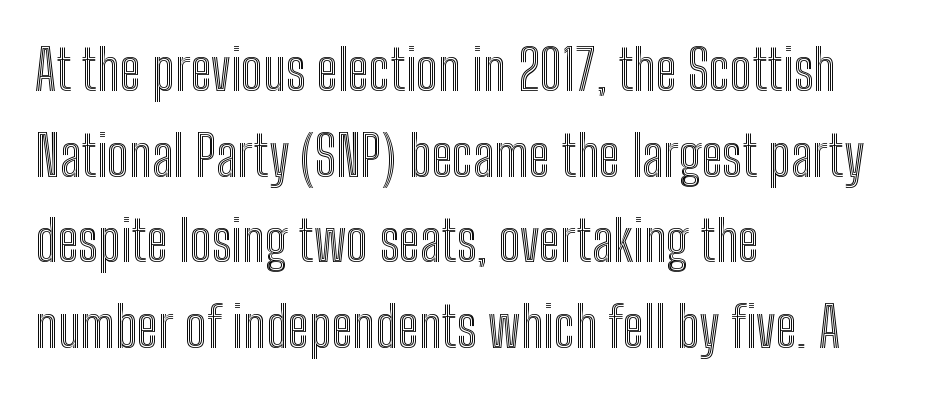
{"italic": "no", "width": "condensed", "x_height": "medium", "monospaced": "no", "underline": "no", "align": "left", "line_spacing": "normal", "line_spacing_ratio": 1.53, "letter_spacing": "normal", "letter_spacing_em": 0.0, "glyph_px": 56}
